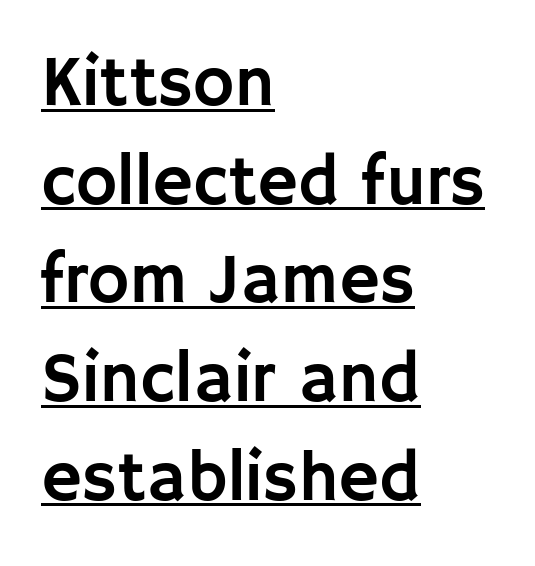
Q: Is the text italic (slanted)? A: No, it is upright.
Q: Is the typeface a serif or a sans-serif typeface? A: Sans-serif.
Q: Is the text underlined? A: Yes.
Q: How is the paragraph aligned? A: Left-aligned.
Q: Is the spacing between letters normal or unusually wide? A: Normal.
Q: Is the spacing between lines tight, normal or loose? A: Normal.
Q: Width (condensed, normal, or wide)? A: Normal.
Q: Stroke contrast? A: Low.
Q: x-height? A: Large.
Q: Monospaced? A: No.
